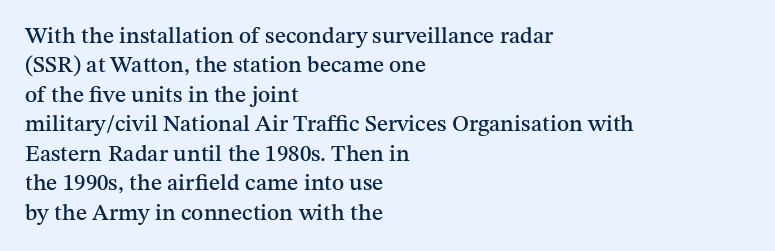
One-word summary of the alignment: left. Posture: vertical. The tracking reads as untouched default to a designer's eye. Each row of text sits above clean, open space. Does the leading feel generous? No, just average.
